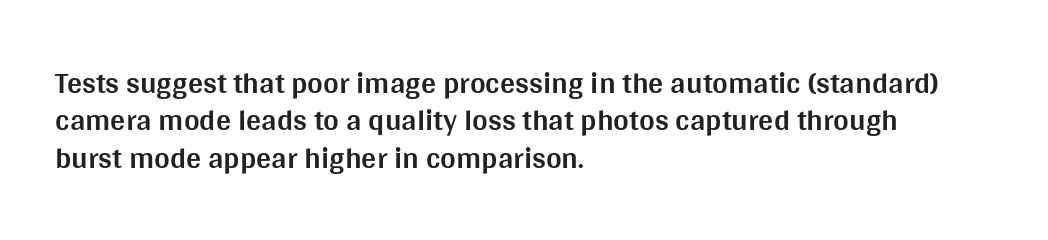
Q: Is the text bold? A: Yes.
Q: Is the text italic (slanted)? A: No, it is upright.
Q: Is the typeface a serif or a sans-serif typeface? A: Sans-serif.
Q: Is the text underlined? A: No.
Q: How is the paragraph aligned? A: Left-aligned.
Q: Is the spacing between letters normal or unusually wide? A: Normal.
Q: Is the spacing between lines tight, normal or loose? A: Normal.
Q: Width (condensed, normal, or wide)? A: Normal.
Q: Stroke contrast? A: Medium.
Q: x-height? A: Large.
Q: Monospaced? A: No.
